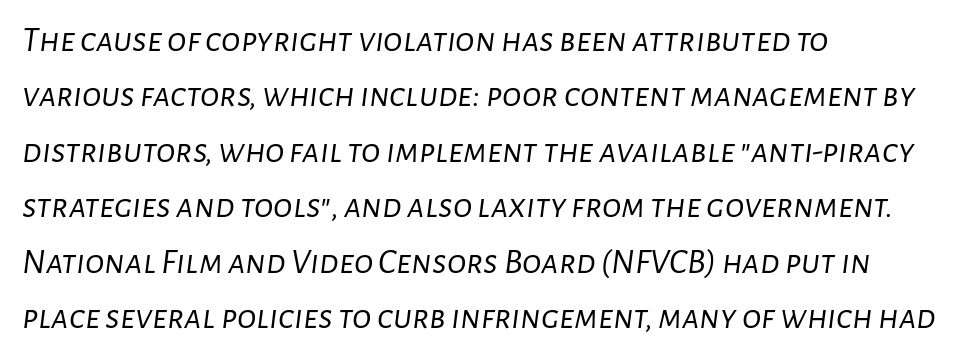
Q: Is the text bold? A: No.
Q: Is the text italic (slanted)? A: Yes, it leans right by about 7 degrees.
Q: Is the text underlined? A: No.
Q: How is the paragraph aligned? A: Left-aligned.
Q: Is the spacing between letters normal or unusually wide? A: Normal.
Q: Is the spacing between lines tight, normal or loose? A: Normal.
Q: Width (condensed, normal, or wide)? A: Normal.
Q: Stroke contrast? A: Low.
Q: x-height? A: Medium.
Q: Monospaced? A: No.
